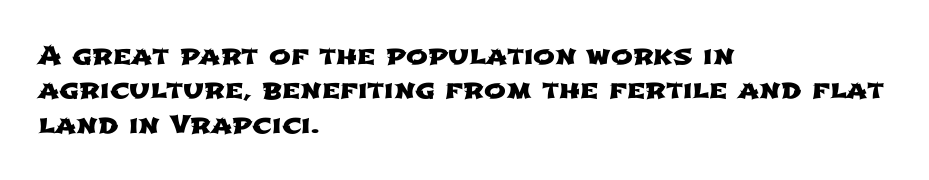
Q: Is the text underlined? A: No.
Q: How is the paragraph aligned? A: Left-aligned.
Q: Is the spacing between letters normal or unusually wide? A: Normal.
Q: Is the spacing between lines tight, normal or loose? A: Normal.
